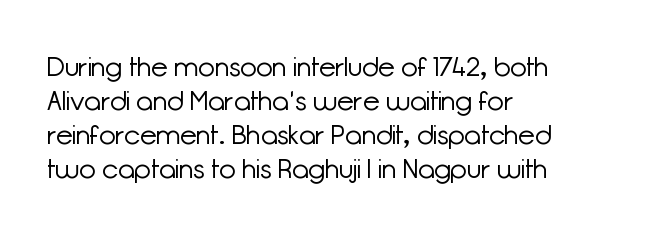
{"italic": "no", "bold": "no", "underline": "no", "align": "left", "line_spacing": "normal", "line_spacing_ratio": 1.26, "letter_spacing": "normal", "letter_spacing_em": 0.0, "glyph_px": 27}
